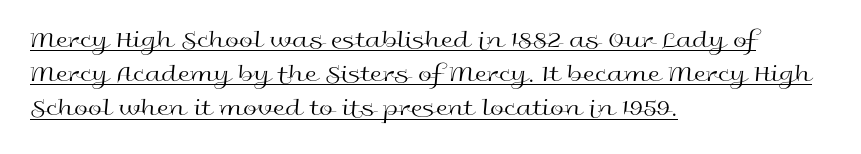
Q: Is the text bold? A: No.
Q: Is the text italic (slanted)? A: No, it is upright.
Q: Is the text underlined? A: Yes.
Q: How is the paragraph aligned? A: Left-aligned.
Q: Is the spacing between letters normal or unusually wide? A: Normal.
Q: Is the spacing between lines tight, normal or loose? A: Normal.
